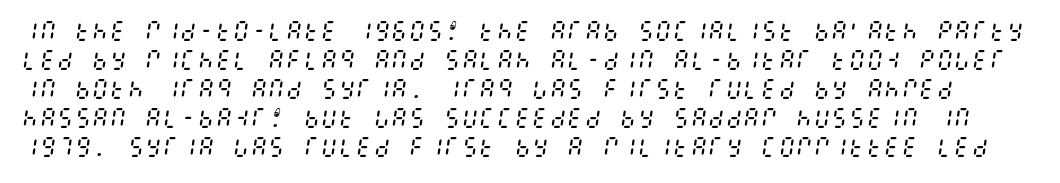
The image shows 22 px text type, italic (leaning right); set normal line spacing (1.32x), normal letter spacing, not underlined.
